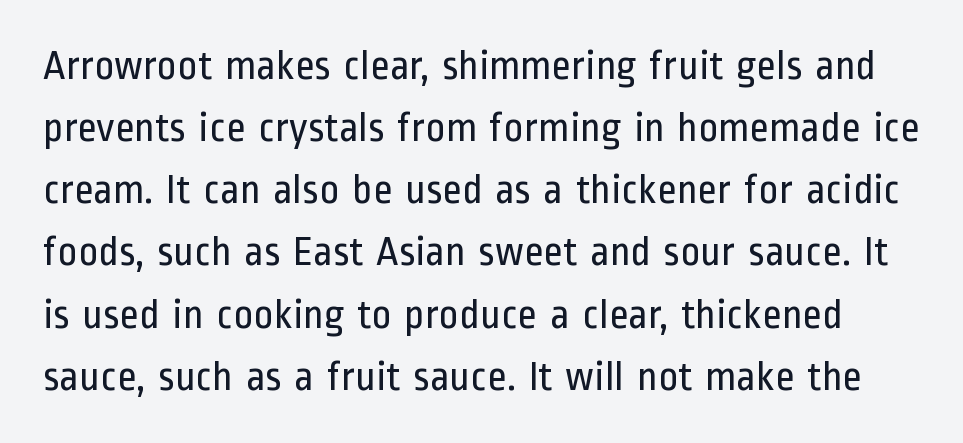
Q: Is the text bold? A: No.
Q: Is the text italic (slanted)? A: No, it is upright.
Q: Is the typeface a serif or a sans-serif typeface? A: Sans-serif.
Q: Is the text underlined? A: No.
Q: Is the spacing between letters normal or unusually wide? A: Normal.
Q: Is the spacing between lines tight, normal or loose? A: Normal.
Q: Width (condensed, normal, or wide)? A: Condensed.
Q: Stroke contrast? A: Low.
Q: x-height? A: Medium.
Q: Monospaced? A: No.
